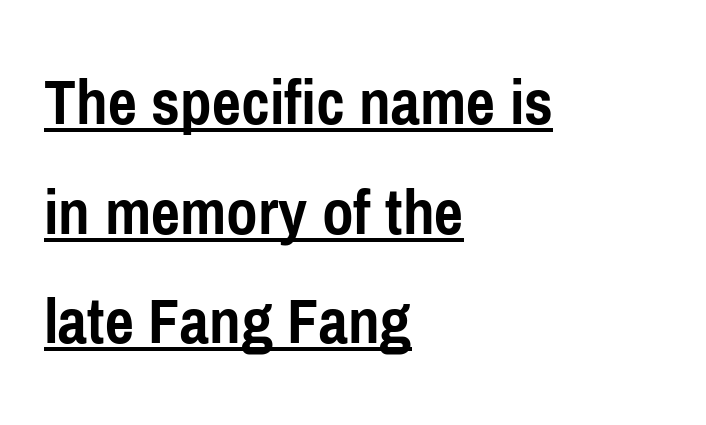
The image shows 69 px semibold, condensed sans-serif type, upright; set left-aligned, normal line spacing (1.59x), normal letter spacing, underlined; low stroke contrast and a medium x-height.
